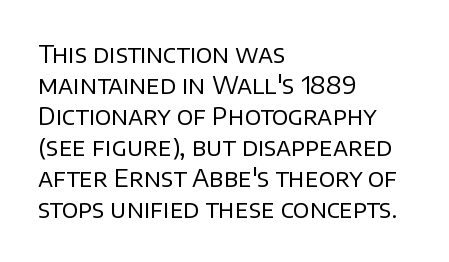
The image shows 24 px text type, upright; set left-aligned, normal line spacing (1.29x), normal letter spacing, not underlined.
